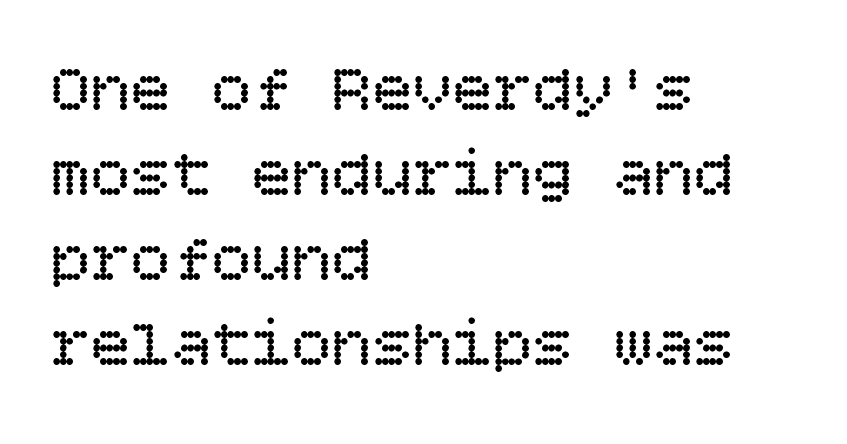
{"italic": "no", "bold": "no", "weight": "regular", "width": "normal", "stroke_contrast": "low", "x_height": "large", "underline": "no", "align": "left", "line_spacing": "normal", "line_spacing_ratio": 1.27, "letter_spacing": "normal", "letter_spacing_em": 0.0, "glyph_px": 67}
